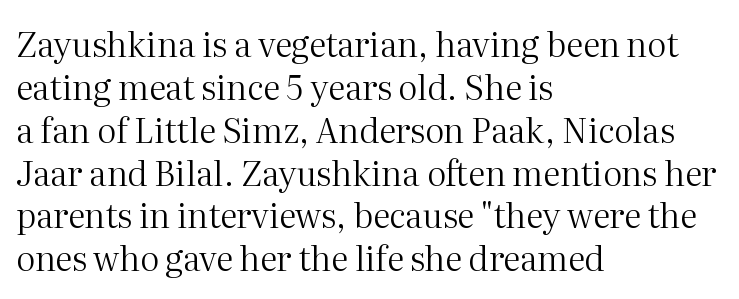
{"serif": "yes", "italic": "no", "bold": "no", "weight": "regular", "width": "normal", "stroke_contrast": "medium", "x_height": "medium", "monospaced": "no", "underline": "no", "align": "left", "line_spacing": "normal", "line_spacing_ratio": 1.26, "letter_spacing": "normal", "letter_spacing_em": 0.0, "glyph_px": 34}
